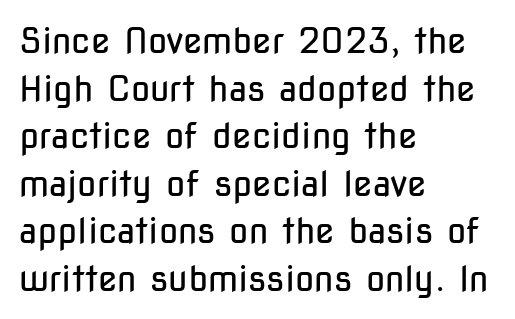
Q: Is the text bold? A: No.
Q: Is the text italic (slanted)? A: No, it is upright.
Q: Is the typeface a serif or a sans-serif typeface? A: Sans-serif.
Q: Is the text underlined? A: No.
Q: How is the paragraph aligned? A: Left-aligned.
Q: Is the spacing between letters normal or unusually wide? A: Normal.
Q: Is the spacing between lines tight, normal or loose? A: Normal.
Q: Width (condensed, normal, or wide)? A: Condensed.
Q: Stroke contrast? A: Low.
Q: x-height? A: Medium.
Q: Monospaced? A: No.
